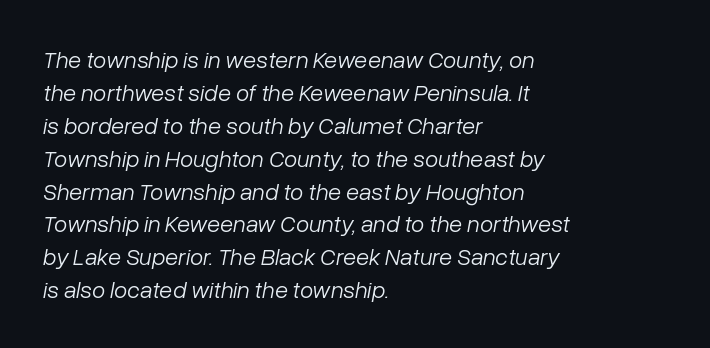
{"italic": "yes", "lean": "right", "slant_degrees": 10, "bold": "no", "underline": "no", "align": "left", "line_spacing": "normal", "line_spacing_ratio": 1.37, "letter_spacing": "normal", "letter_spacing_em": 0.0, "glyph_px": 24}
